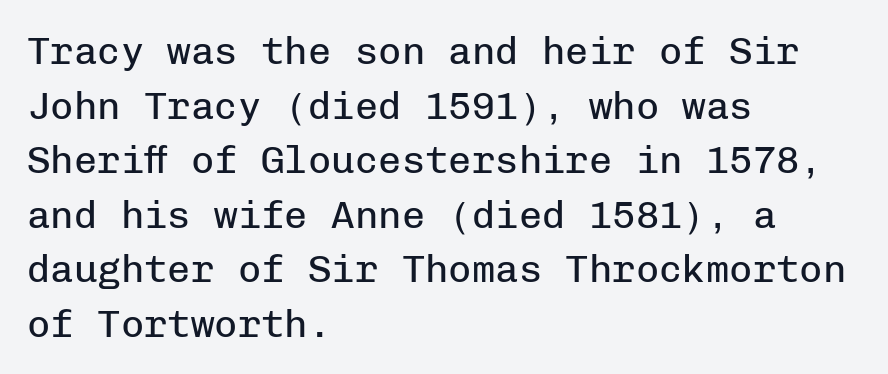
Q: Is the text bold? A: No.
Q: Is the text italic (slanted)? A: No, it is upright.
Q: Is the typeface a serif or a sans-serif typeface? A: Sans-serif.
Q: Is the text underlined? A: No.
Q: How is the paragraph aligned? A: Left-aligned.
Q: Is the spacing between letters normal or unusually wide? A: Normal.
Q: Is the spacing between lines tight, normal or loose? A: Normal.
Q: Width (condensed, normal, or wide)? A: Normal.
Q: Stroke contrast? A: Low.
Q: x-height? A: Medium.
Q: Monospaced? A: Yes.
